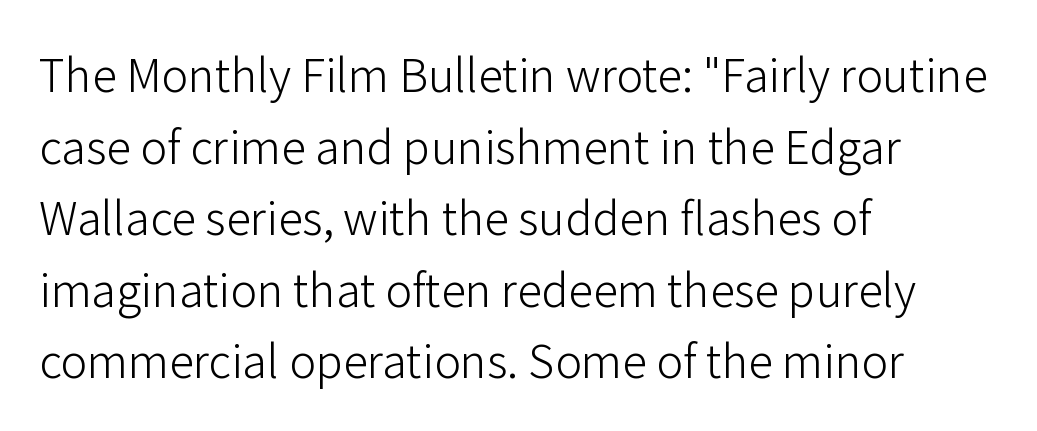
{"serif": "no", "italic": "no", "bold": "no", "weight": "light", "width": "normal", "stroke_contrast": "low", "x_height": "medium", "monospaced": "no", "underline": "no", "align": "left", "line_spacing": "normal", "line_spacing_ratio": 1.59, "letter_spacing": "normal", "letter_spacing_em": 0.0, "glyph_px": 45}
